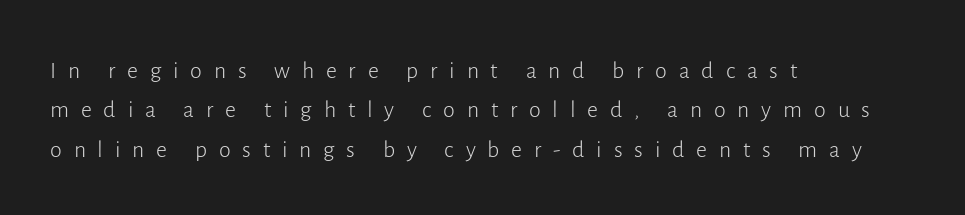
The image shows 24 px text type, upright; set left-aligned, normal line spacing (1.64x), unusually wide letter spacing (+0.49 em), not underlined.
